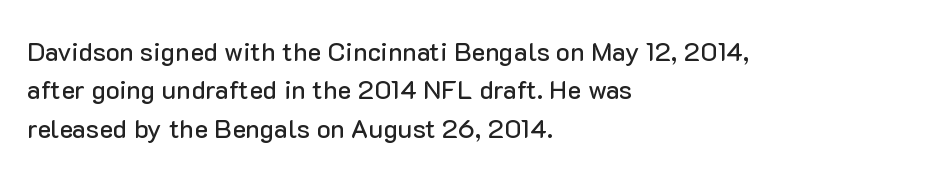
{"italic": "no", "underline": "no", "align": "left", "line_spacing": "normal", "line_spacing_ratio": 1.48, "letter_spacing": "normal", "letter_spacing_em": 0.0, "glyph_px": 26}
